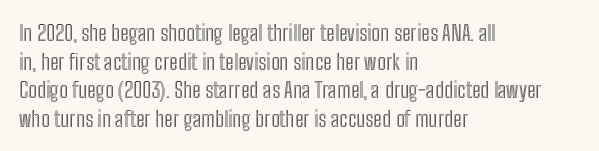
The image shows 22 px text type, upright; set left-aligned, normal line spacing (1.3x), normal letter spacing, not underlined.
